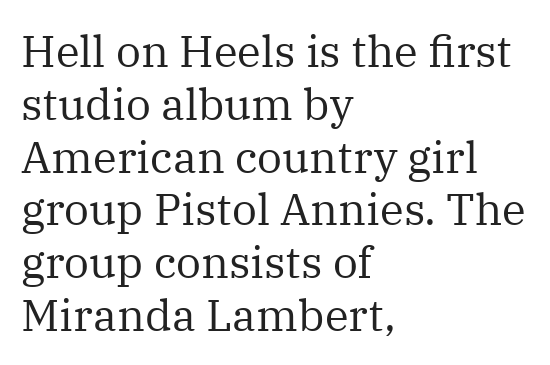
Q: Is the text bold? A: No.
Q: Is the text italic (slanted)? A: No, it is upright.
Q: Is the typeface a serif or a sans-serif typeface? A: Serif.
Q: Is the text underlined? A: No.
Q: How is the paragraph aligned? A: Left-aligned.
Q: Is the spacing between letters normal or unusually wide? A: Normal.
Q: Width (condensed, normal, or wide)? A: Normal.
Q: Stroke contrast? A: Medium.
Q: x-height? A: Medium.
Q: Monospaced? A: No.
